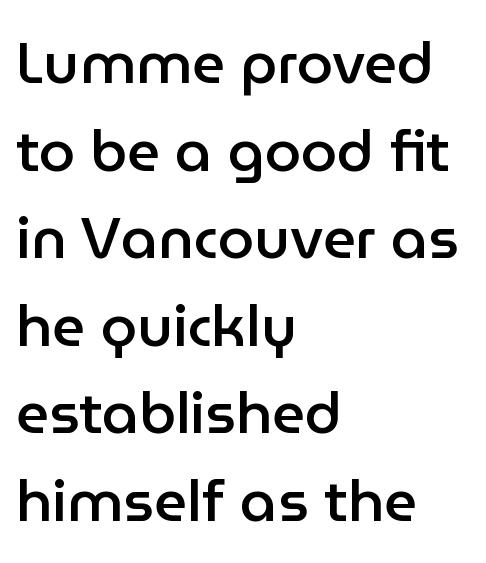
Q: Is the text bold? A: Semi-bold.
Q: Is the text italic (slanted)? A: No, it is upright.
Q: Is the typeface a serif or a sans-serif typeface? A: Sans-serif.
Q: Is the text underlined? A: No.
Q: How is the paragraph aligned? A: Left-aligned.
Q: Is the spacing between letters normal or unusually wide? A: Normal.
Q: Is the spacing between lines tight, normal or loose? A: Normal.
Q: Width (condensed, normal, or wide)? A: Normal.
Q: Stroke contrast? A: Low.
Q: x-height? A: Medium.
Q: Monospaced? A: No.
